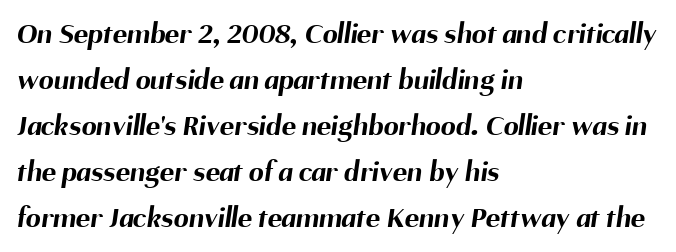
Glyph-to-glyph distance matches everyday printed text. Are there feet on the stems? There aren't — it's a sans. These lines carry a lot of weight — the face is fully bold. Descenders hang freely into open space. Is this a fixed-width face? No — the glyphs have proportional, varying widths.
